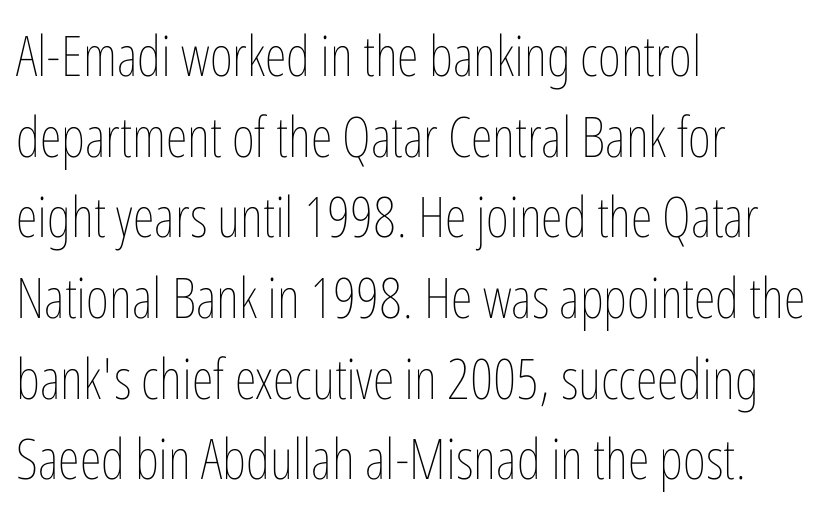
Q: Is the text bold? A: No.
Q: Is the text italic (slanted)? A: No, it is upright.
Q: Is the text underlined? A: No.
Q: How is the paragraph aligned? A: Left-aligned.
Q: Is the spacing between letters normal or unusually wide? A: Normal.
Q: Is the spacing between lines tight, normal or loose? A: Normal.
Q: Width (condensed, normal, or wide)? A: Condensed.
Q: Stroke contrast? A: Low.
Q: x-height? A: Medium.
Q: Monospaced? A: No.
